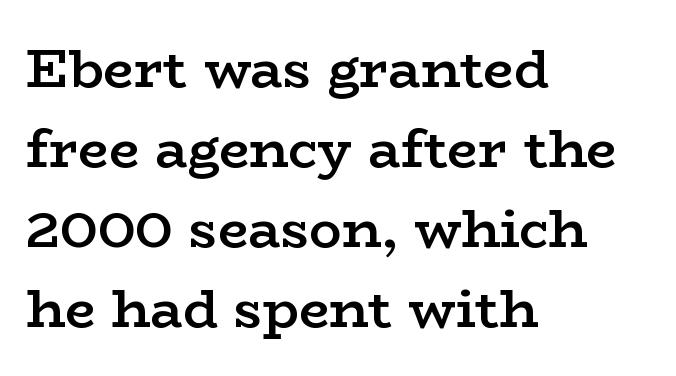
The letters advance in unequal steps, a hallmark of proportional type. Does the lettering tilt? It doesn't — this is upright. Teacher's note: observe the even left margin — that is flush-left alignment. Semibold letterforms, between regular and bold. Vertical spacing — default. You can tell from the footed stems that serif type was used.
